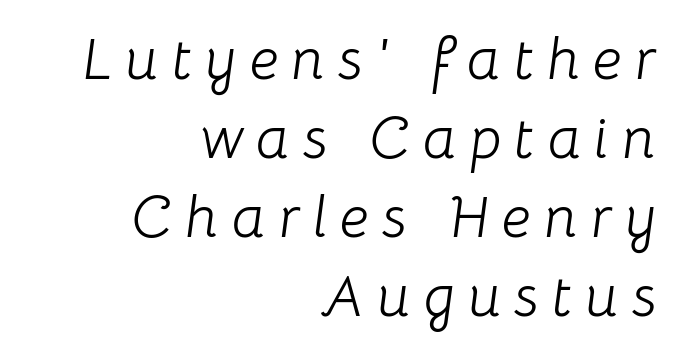
The image shows 59 px light type, italic (leaning right); set right-aligned, normal line spacing (1.34x), unusually wide letter spacing (+0.22 em), not underlined; low stroke contrast and a medium x-height.
